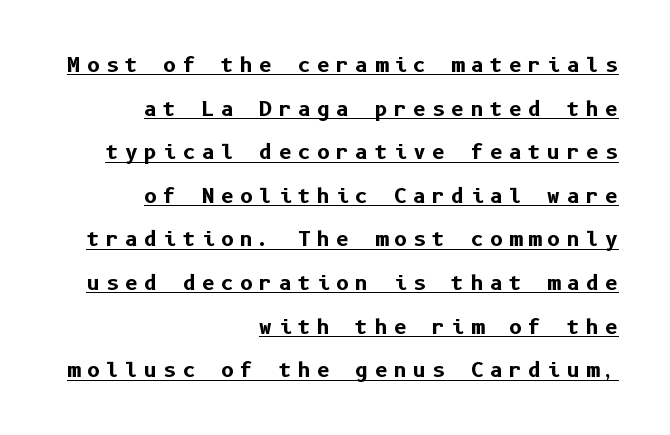
Q: Is the text bold? A: Yes.
Q: Is the text italic (slanted)? A: No, it is upright.
Q: Is the text underlined? A: Yes.
Q: How is the paragraph aligned? A: Right-aligned.
Q: Is the spacing between letters normal or unusually wide? A: Unusually wide.
Q: Is the spacing between lines tight, normal or loose? A: Loose.
